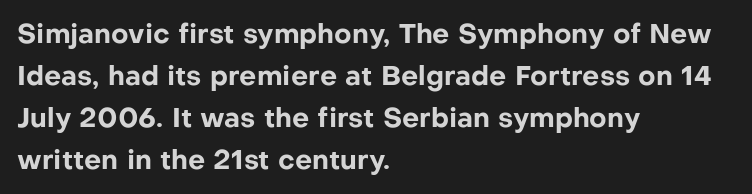
{"italic": "no", "bold": "yes", "underline": "no", "align": "left", "line_spacing": "normal", "line_spacing_ratio": 1.55, "letter_spacing": "normal", "letter_spacing_em": 0.0, "glyph_px": 27}
